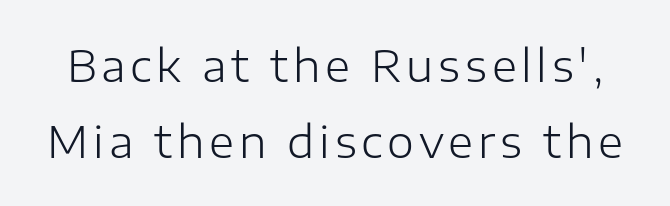
{"serif": "no", "italic": "no", "bold": "no", "weight": "light", "width": "normal", "stroke_contrast": "low", "x_height": "medium", "monospaced": "no", "underline": "no", "line_spacing_ratio": 1.77, "glyph_px": 43}
